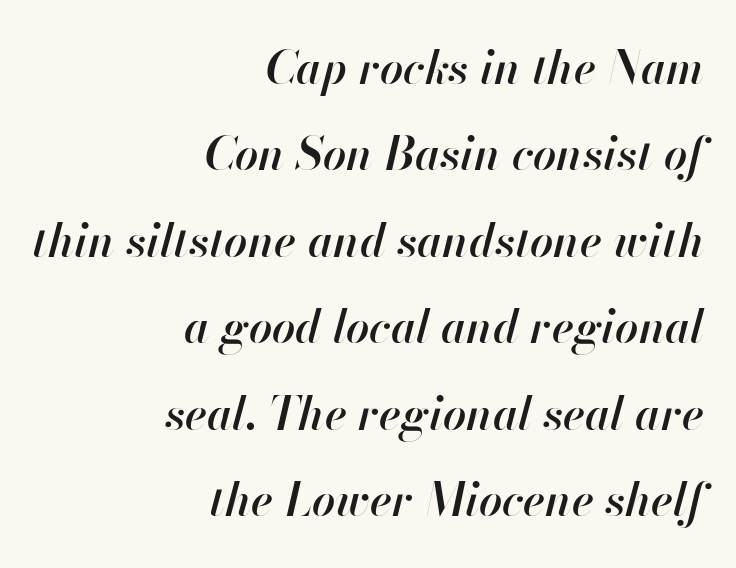
{"italic": "yes", "lean": "right", "slant_degrees": 13, "bold": "semi", "weight": "semibold", "width": "normal", "stroke_contrast": "high", "x_height": "small", "monospaced": "no", "underline": "no", "align": "right", "line_spacing_ratio": 1.88, "letter_spacing": "normal", "letter_spacing_em": 0.0, "glyph_px": 46}
